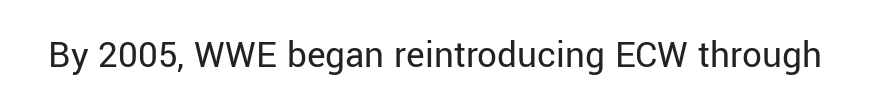
The image shows 39 px regular-weight sans-serif type, upright; set normal letter spacing, not underlined; low stroke contrast and a medium x-height.
